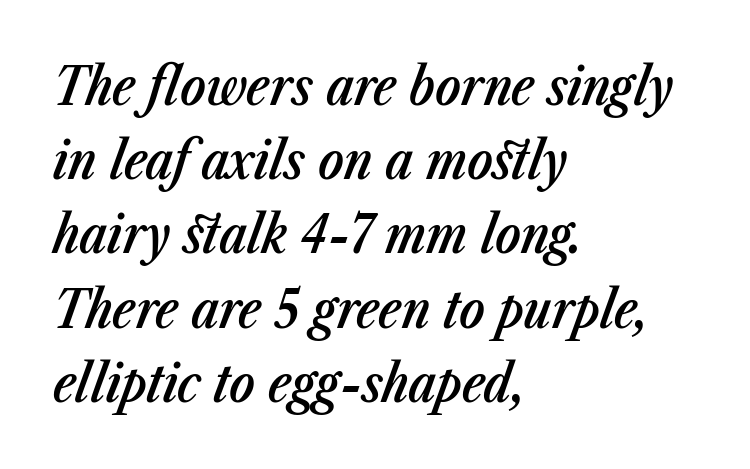
The image shows 53 px semibold, condensed type, italic (leaning right); set left-aligned, normal line spacing (1.4x), normal letter spacing, not underlined; low stroke contrast and a medium x-height.
